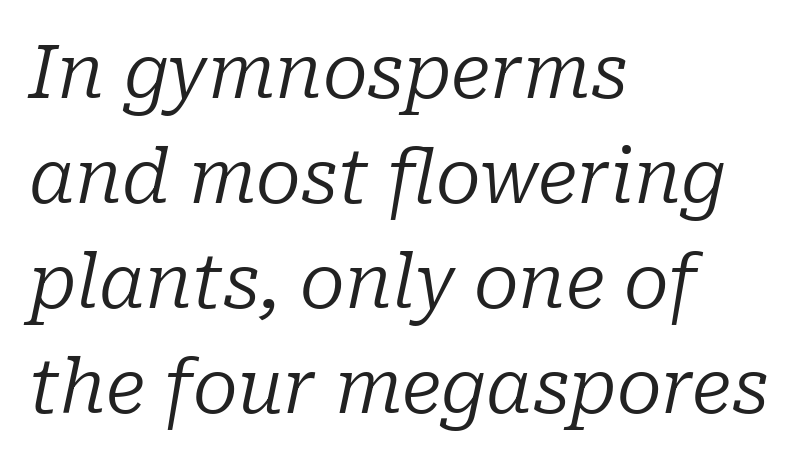
The image shows 74 px regular-weight serif type, italic (leaning right); set left-aligned, normal line spacing (1.42x), normal letter spacing, not underlined; low stroke contrast and a medium x-height.
